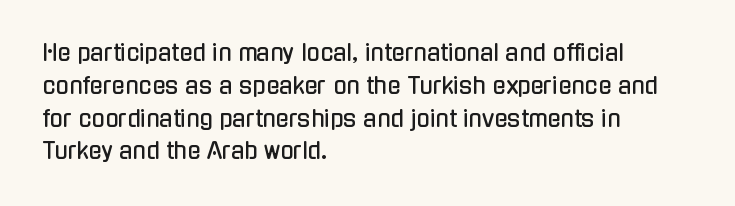
The specimen omits any rule beneath the text block's lines. Is the letter spacing exaggerated? No — it looks like the ordinary default. The typography opts for an upright posture over an oblique one. The rag falls on the right side of this text block. Baseline-to-baseline distance is the conventional proportion of letter height.
